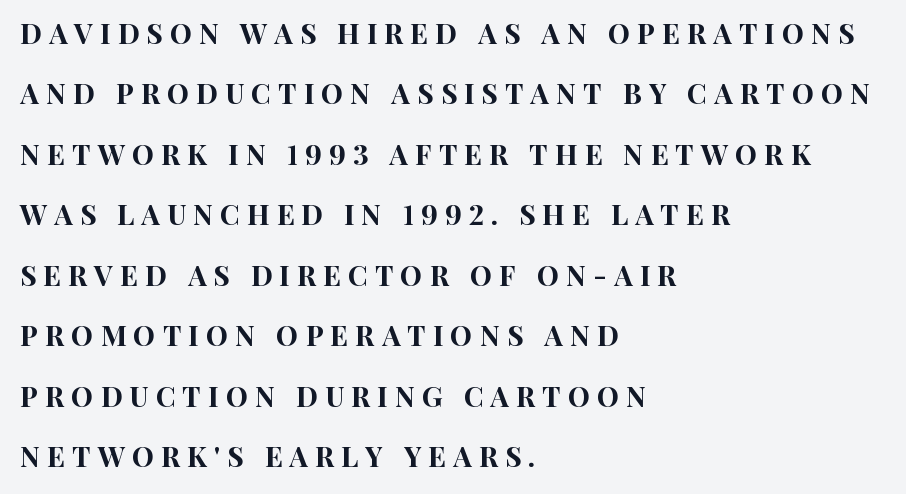
Look at the tracking — it's clearly loosened, letters drifting apart. The ragged edge is on the right, which tells us the setting is flush left. Typographically, this falls in the sans-serif category. The specimen omits any rule beneath the text block's lines. Designer's note — italics off, roman on.
